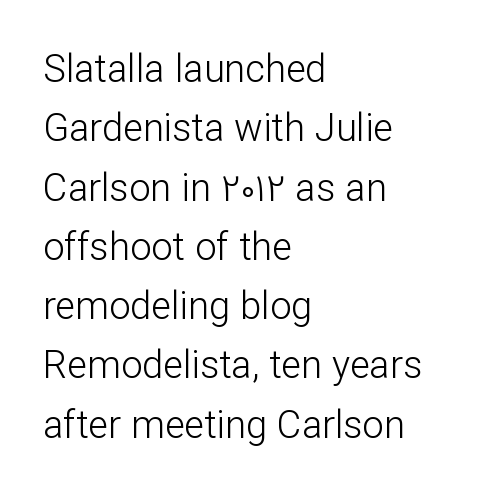
Descender tails drop into unmarked territory. Does extra space separate the letters? No, they use regular spacing. Character widths vary here, with narrow letters taking less room than wide ones. This is roman type, the default non-slanted kind.
